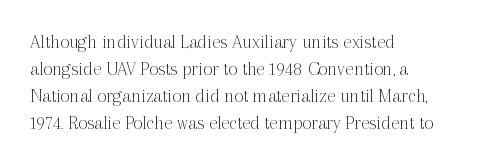
Q: Is the text bold? A: No.
Q: Is the text italic (slanted)? A: No, it is upright.
Q: Is the text underlined? A: No.
Q: How is the paragraph aligned? A: Left-aligned.
Q: Is the spacing between letters normal or unusually wide? A: Normal.
Q: Is the spacing between lines tight, normal or loose? A: Normal.
